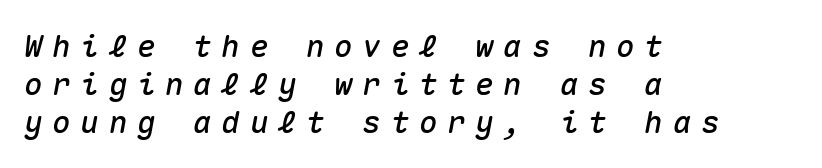
The image shows 31 px text type, italic (leaning right), monospaced; set left-aligned, line spacing 1.22x, unusually wide letter spacing (+0.31 em), not underlined; medium stroke contrast and a medium x-height.
